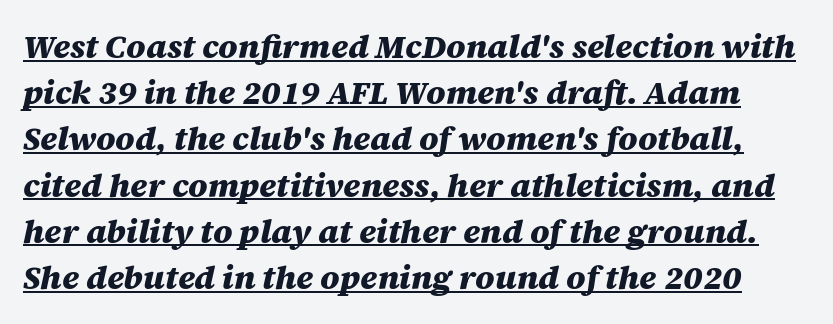
This sample keeps an unexceptional amount of space between lines. Is this a fixed-width face? No — the glyphs have proportional, varying widths. Underlining? Definitely there. The horizontal fit of the characters is conventional and even.
